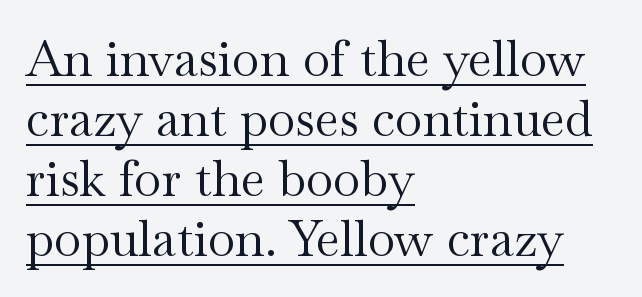
{"serif": "yes", "italic": "no", "bold": "no", "weight": "regular", "width": "wide", "stroke_contrast": "medium", "x_height": "small", "monospaced": "no", "underline": "yes", "align": "left", "line_spacing_ratio": 1.2, "letter_spacing": "normal", "letter_spacing_em": 0.0, "glyph_px": 50}
